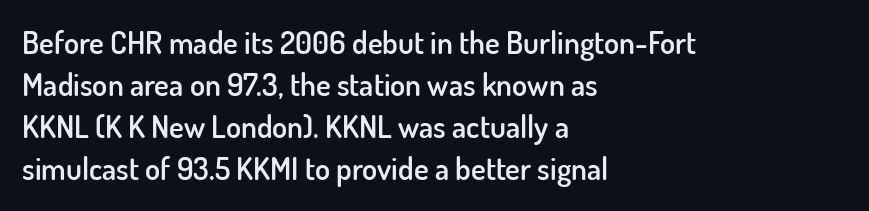
Q: Is the text bold? A: Semi-bold.
Q: Is the text italic (slanted)? A: No, it is upright.
Q: Is the typeface a serif or a sans-serif typeface? A: Sans-serif.
Q: Is the text underlined? A: No.
Q: How is the paragraph aligned? A: Left-aligned.
Q: Is the spacing between letters normal or unusually wide? A: Normal.
Q: Is the spacing between lines tight, normal or loose? A: Normal.
Q: Width (condensed, normal, or wide)? A: Normal.
Q: Stroke contrast? A: Low.
Q: x-height? A: Small.
Q: Monospaced? A: No.
